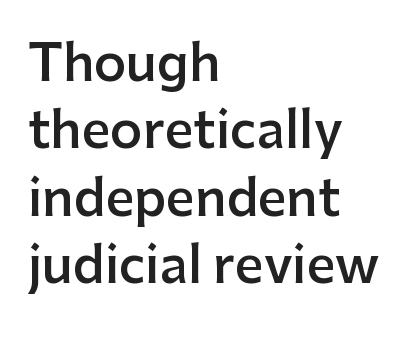
Q: Is the text bold? A: Semi-bold.
Q: Is the text italic (slanted)? A: No, it is upright.
Q: Is the typeface a serif or a sans-serif typeface? A: Sans-serif.
Q: Is the text underlined? A: No.
Q: How is the paragraph aligned? A: Left-aligned.
Q: Is the spacing between letters normal or unusually wide? A: Normal.
Q: Is the spacing between lines tight, normal or loose? A: Normal.
Q: Width (condensed, normal, or wide)? A: Normal.
Q: Stroke contrast? A: Low.
Q: x-height? A: Medium.
Q: Monospaced? A: No.
